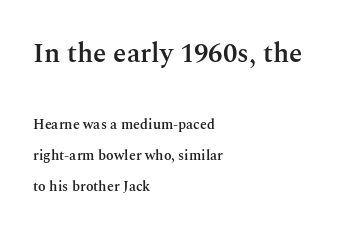
Q: Is the text bold? A: Semi-bold.
Q: Is the text italic (slanted)? A: No, it is upright.
Q: Is the text underlined? A: No.
Q: How is the paragraph aligned? A: Left-aligned.
Q: Is the spacing between letters normal or unusually wide? A: Normal.
Q: Is the spacing between lines tight, normal or loose? A: Loose.
Q: Which block of text is set in a larger size, the first (top) or the second (bottom)? A: The first (top) one.
